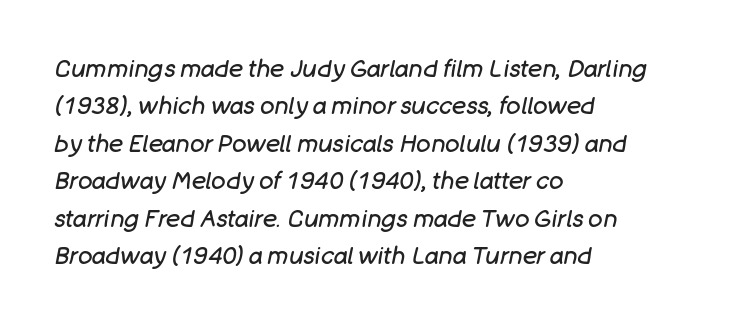
{"italic": "yes", "lean": "right", "slant_degrees": 11, "bold": "no", "underline": "no", "align": "left", "line_spacing": "normal", "line_spacing_ratio": 1.56, "letter_spacing": "normal", "letter_spacing_em": 0.0, "glyph_px": 24}
